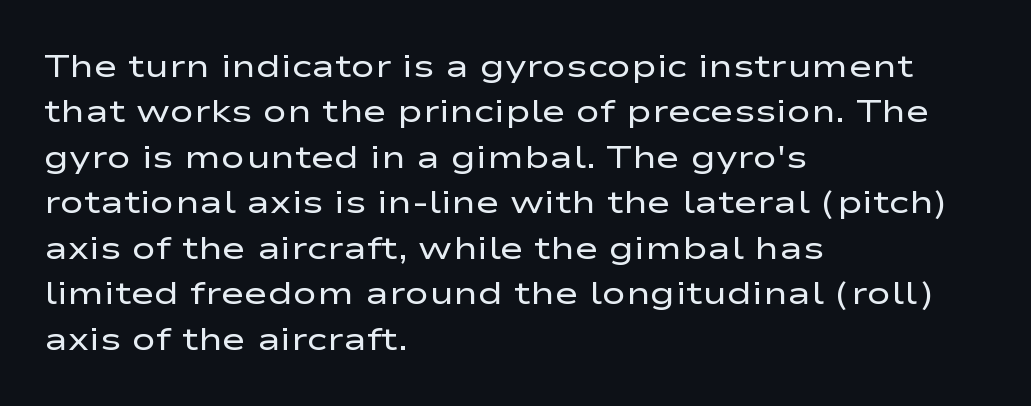
Serif or sans? Sans — the stroke terminals are bare. This is the regular roman posture of the typeface. Reading down the block, your eye returns to a fixed left position each line. The face used here is rendered with its standard letterfit. Do the characters align in a grid? No, the font is proportional. Think standard paragraph weight, or any step lighter than that.
